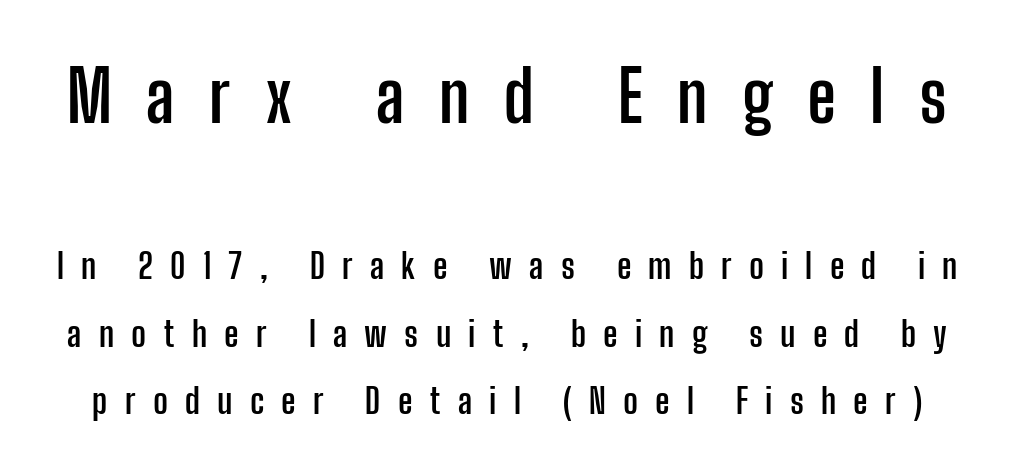
The image shows 70 px semibold, condensed sans-serif type, upright; set loose line spacing (1.92x), unusually wide letter spacing (+0.49 em), not underlined; the first (top) block is 2.0x larger; low stroke contrast and a medium x-height.
